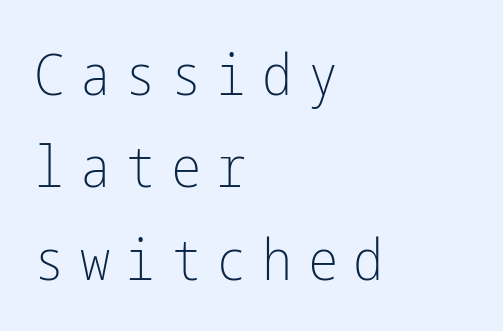
The image shows 57 px light, condensed sans-serif type, upright; set left-aligned, normal line spacing (1.62x), unusually wide letter spacing (+0.27 em), not underlined; low stroke contrast and a medium x-height.
